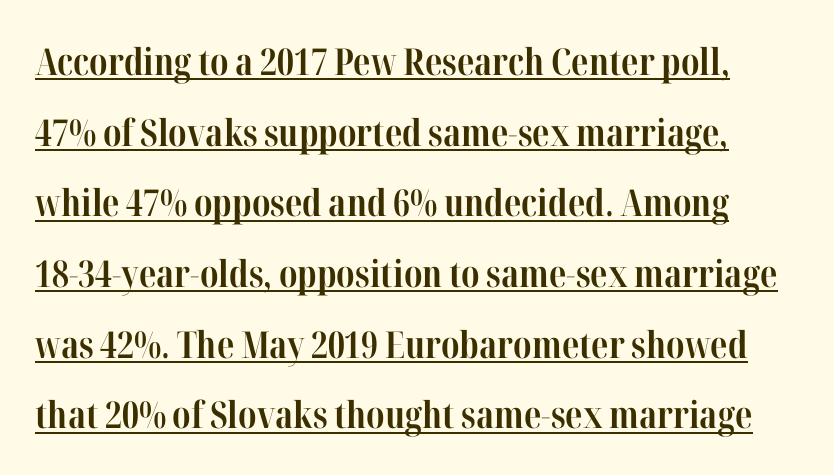
Heft: maximum for text — a bold. The leading is generous, giving the passage an open texture. Classification — serif. The passage shown has conventional tracking throughout.
